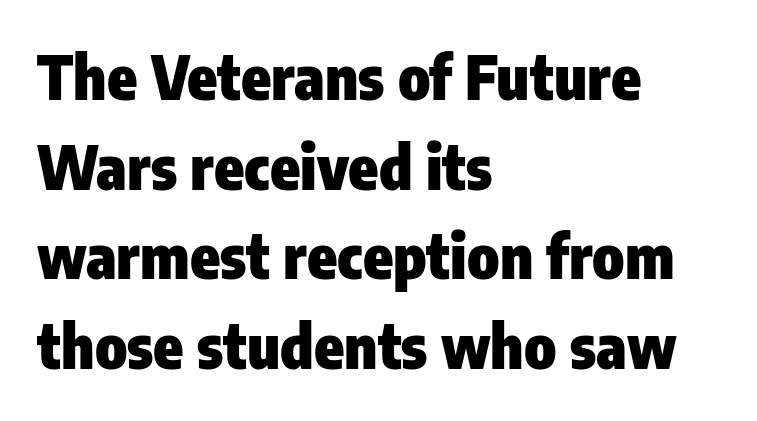
{"serif": "no", "italic": "no", "bold": "yes", "weight": "heavy", "width": "condensed", "stroke_contrast": "low", "x_height": "medium", "monospaced": "no", "underline": "no", "align": "left", "line_spacing": "normal", "line_spacing_ratio": 1.47, "letter_spacing": "normal", "letter_spacing_em": 0.0, "glyph_px": 61}
